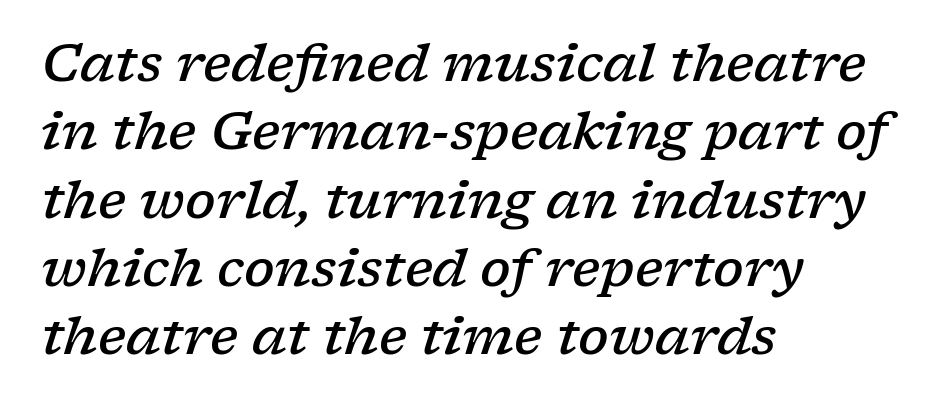
The image shows 51 px semibold, wide serif type, italic (leaning right); set left-aligned, normal line spacing (1.34x), normal letter spacing, not underlined; low stroke contrast and a medium x-height.
